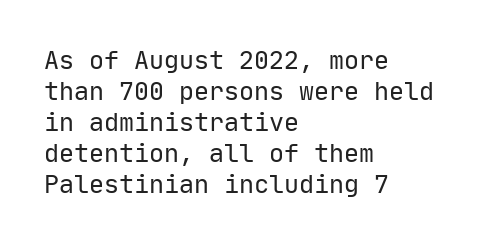
A light-to-regular cut is what we see here. Clear beneath every line of the passage. Vertical strokes here are truly vertical. The passage shown has conventional tracking throughout. Leftover space on each line is placed entirely after the last word.
